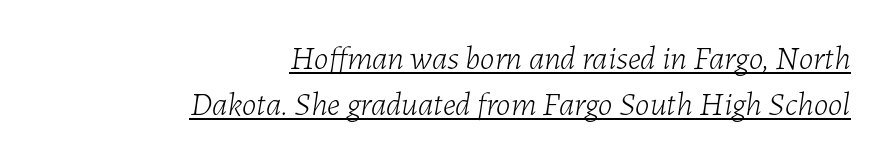
Q: Is the text bold? A: No.
Q: Is the text italic (slanted)? A: Yes, it leans right by about 7 degrees.
Q: Is the text underlined? A: Yes.
Q: How is the paragraph aligned? A: Right-aligned.
Q: Is the spacing between letters normal or unusually wide? A: Normal.
Q: Is the spacing between lines tight, normal or loose? A: Normal.
Q: Width (condensed, normal, or wide)? A: Normal.
Q: Stroke contrast? A: Low.
Q: x-height? A: Medium.
Q: Monospaced? A: No.
